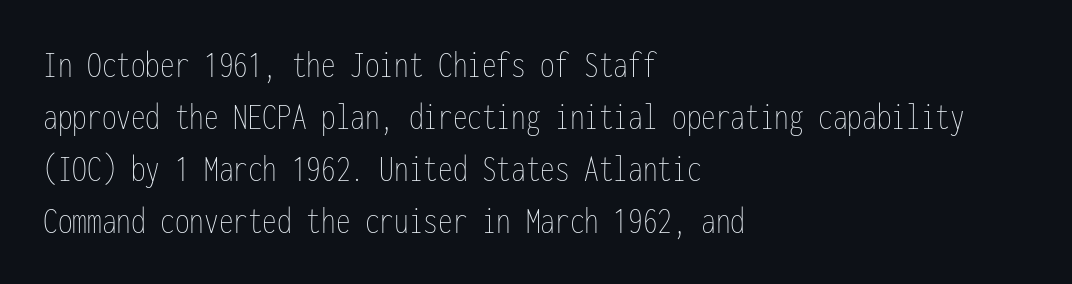
Q: Is the text bold? A: No.
Q: Is the text italic (slanted)? A: No, it is upright.
Q: Is the text underlined? A: No.
Q: How is the paragraph aligned? A: Left-aligned.
Q: Is the spacing between letters normal or unusually wide? A: Normal.
Q: Is the spacing between lines tight, normal or loose? A: Normal.
Q: Width (condensed, normal, or wide)? A: Condensed.
Q: Stroke contrast? A: Low.
Q: x-height? A: Medium.
Q: Monospaced? A: Yes.
